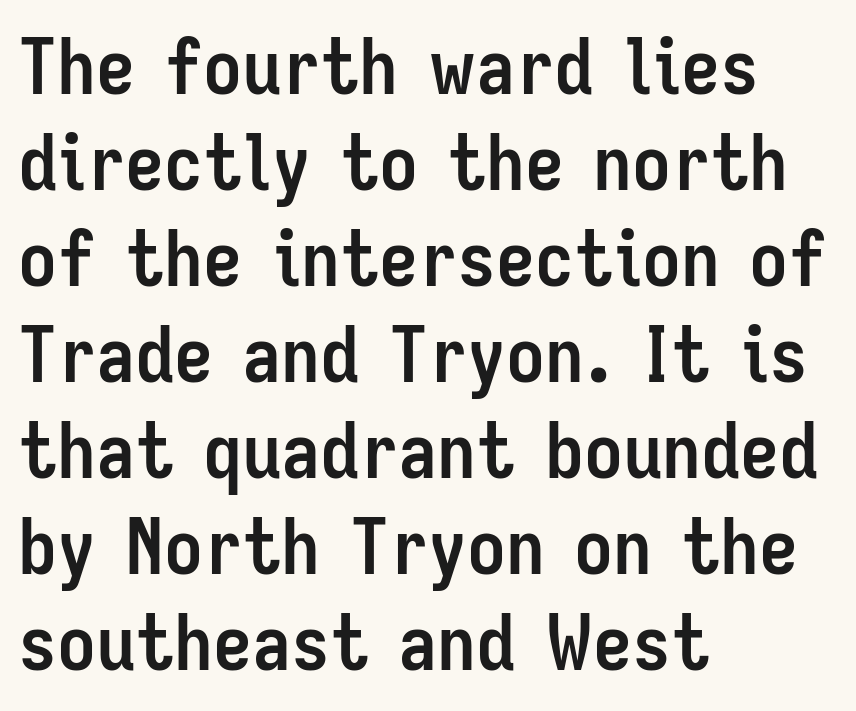
{"serif": "no", "italic": "no", "bold": "yes", "weight": "semibold", "width": "condensed", "stroke_contrast": "low", "x_height": "medium", "monospaced": "no", "underline": "no", "align": "left", "line_spacing_ratio": 1.23, "letter_spacing": "normal", "letter_spacing_em": 0.0, "glyph_px": 78}
